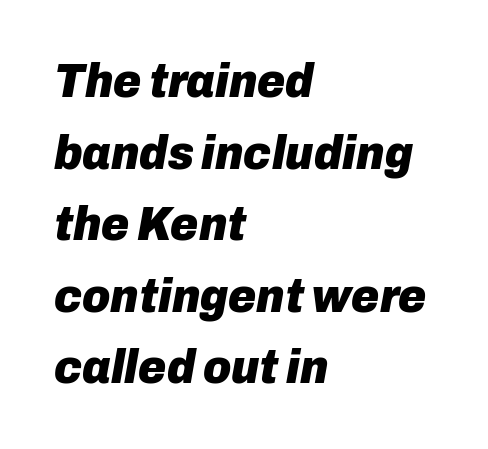
{"italic": "yes", "lean": "right", "slant_degrees": 10, "bold": "yes", "weight": "heavy", "width": "normal", "stroke_contrast": "low", "x_height": "medium", "monospaced": "no", "underline": "no", "align": "left", "line_spacing": "normal", "line_spacing_ratio": 1.49, "letter_spacing": "normal", "letter_spacing_em": 0.0, "glyph_px": 48}
